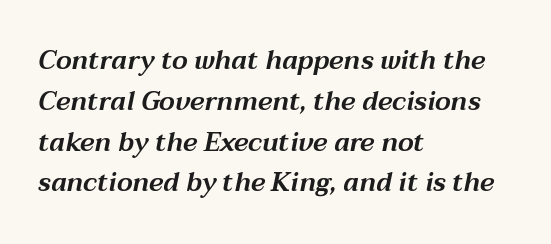
The image shows 26 px text type, italic (leaning right); set left-aligned, normal line spacing (1.57x), normal letter spacing, not underlined.
